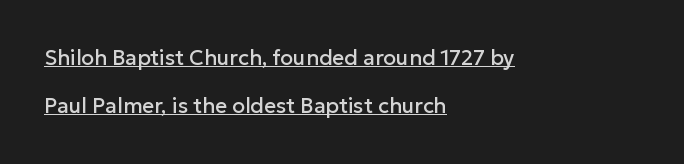
{"italic": "no", "underline": "yes", "align": "left", "line_spacing": "loose", "line_spacing_ratio": 2.3, "letter_spacing": "normal", "letter_spacing_em": 0.0, "glyph_px": 21}
